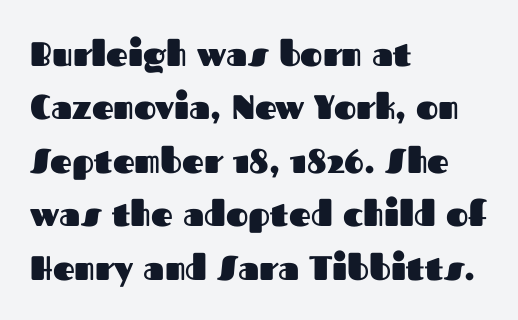
The image shows 34 px heavy sans-serif type, upright; set left-aligned, normal line spacing (1.57x), normal letter spacing, not underlined; medium stroke contrast and a medium x-height.
